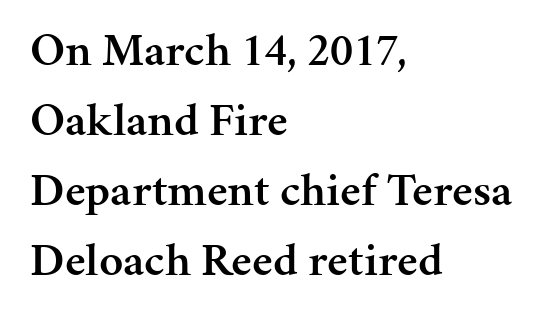
Q: Is the text bold? A: Semi-bold.
Q: Is the text italic (slanted)? A: No, it is upright.
Q: Is the typeface a serif or a sans-serif typeface? A: Serif.
Q: Is the text underlined? A: No.
Q: How is the paragraph aligned? A: Left-aligned.
Q: Is the spacing between letters normal or unusually wide? A: Normal.
Q: Is the spacing between lines tight, normal or loose? A: Normal.
Q: Width (condensed, normal, or wide)? A: Normal.
Q: Stroke contrast? A: Medium.
Q: x-height? A: Medium.
Q: Monospaced? A: No.
